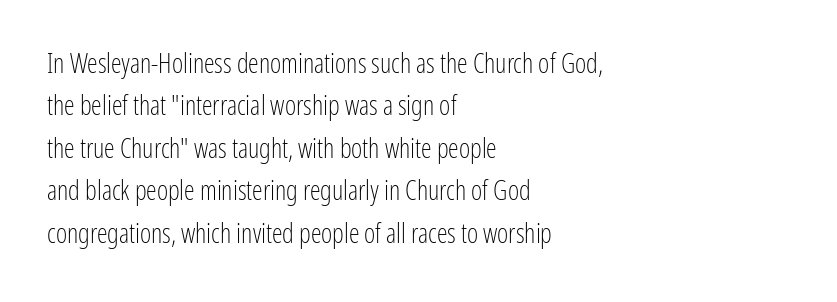
{"italic": "no", "bold": "no", "underline": "no", "align": "left", "line_spacing": "normal", "line_spacing_ratio": 1.57, "letter_spacing": "normal", "letter_spacing_em": 0.0, "glyph_px": 27}
